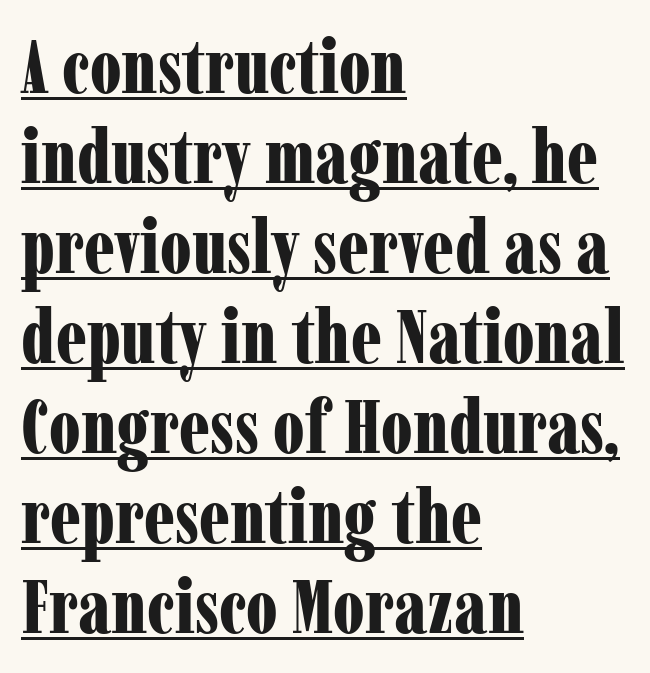
Q: Is the text bold? A: Yes.
Q: Is the text italic (slanted)? A: No, it is upright.
Q: Is the typeface a serif or a sans-serif typeface? A: Serif.
Q: Is the text underlined? A: Yes.
Q: How is the paragraph aligned? A: Left-aligned.
Q: Is the spacing between letters normal or unusually wide? A: Normal.
Q: Width (condensed, normal, or wide)? A: Condensed.
Q: Stroke contrast? A: Low.
Q: x-height? A: Medium.
Q: Monospaced? A: No.
